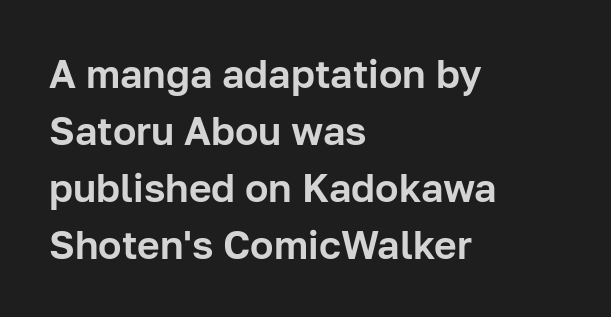
{"serif": "no", "italic": "no", "width": "normal", "stroke_contrast": "low", "x_height": "medium", "monospaced": "no", "underline": "no", "align": "left", "line_spacing": "normal", "line_spacing_ratio": 1.46, "letter_spacing": "normal", "letter_spacing_em": 0.0, "glyph_px": 39}
